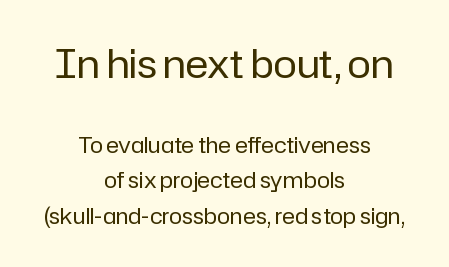
The image shows 39 px regular-weight sans-serif type, upright; set centered, normal line spacing (1.61x), normal letter spacing, not underlined; the first (top) block is 1.77x larger; low stroke contrast and a medium x-height.
